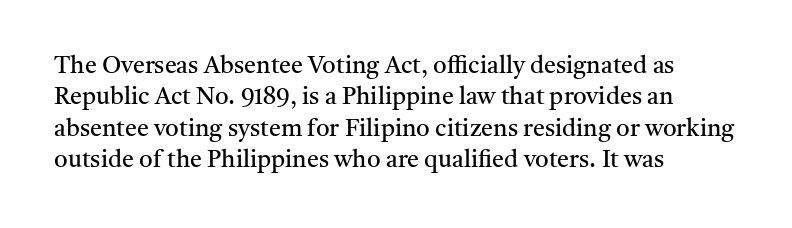
Q: Is the text bold? A: No.
Q: Is the text italic (slanted)? A: No, it is upright.
Q: Is the text underlined? A: No.
Q: How is the paragraph aligned? A: Left-aligned.
Q: Is the spacing between letters normal or unusually wide? A: Normal.
Q: Is the spacing between lines tight, normal or loose? A: Normal.
